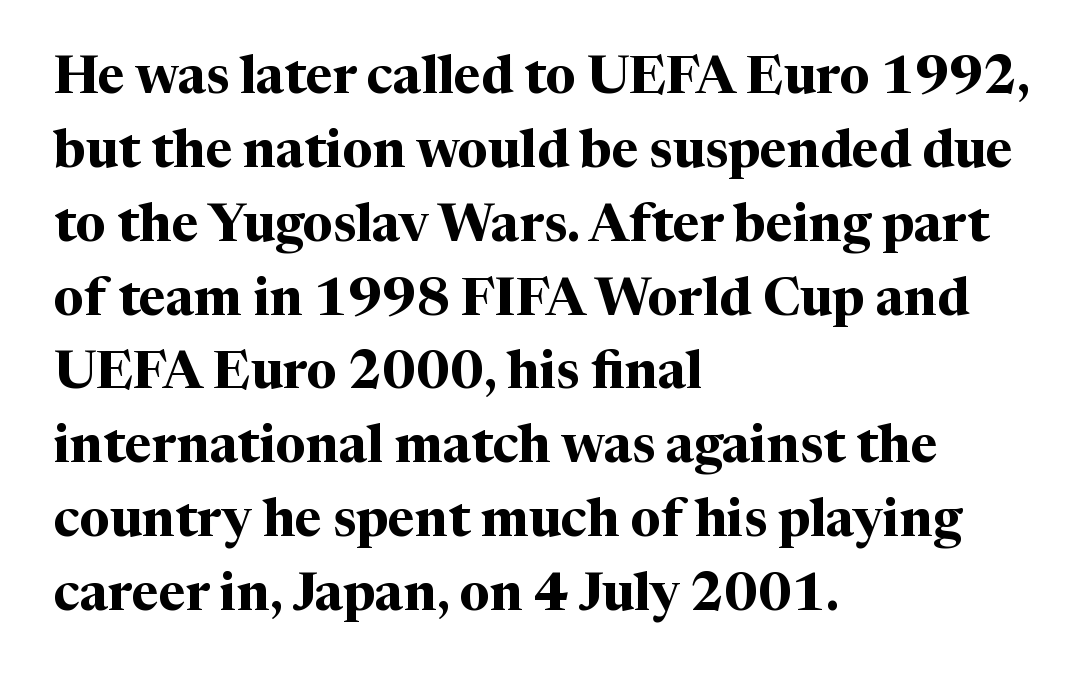
{"serif": "yes", "italic": "no", "bold": "yes", "weight": "bold", "width": "normal", "stroke_contrast": "medium", "x_height": "medium", "monospaced": "no", "underline": "no", "align": "left", "line_spacing": "normal", "line_spacing_ratio": 1.42, "letter_spacing": "normal", "letter_spacing_em": 0.0, "glyph_px": 52}
